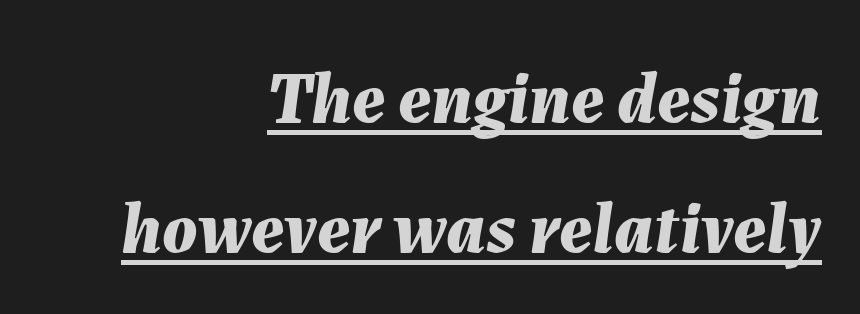
Is the letter spacing exaggerated? No — it looks like the ordinary default. Caption: lettering with a line underneath. The letters advance in unequal steps, a hallmark of proportional type. I'd describe the lettering as bold — thick and assertive. The whole block is typeset with a tilt.
